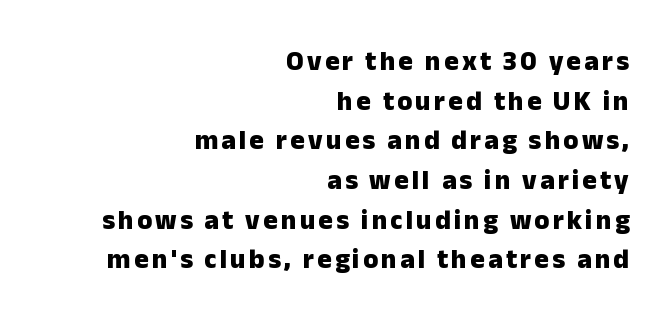
Q: Is the text bold? A: Yes.
Q: Is the text italic (slanted)? A: No, it is upright.
Q: Is the text underlined? A: No.
Q: How is the paragraph aligned? A: Right-aligned.
Q: Is the spacing between lines tight, normal or loose? A: Normal.
